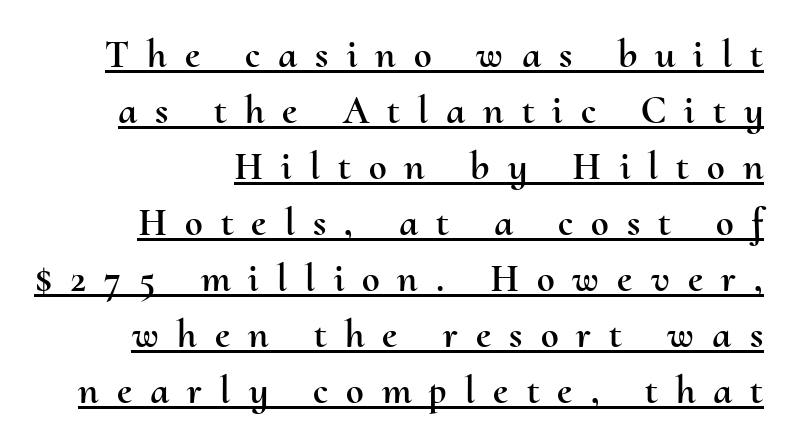
Q: Is the text italic (slanted)? A: No, it is upright.
Q: Is the text underlined? A: Yes.
Q: Is the spacing between letters normal or unusually wide? A: Unusually wide.
Q: Is the spacing between lines tight, normal or loose? A: Normal.
Q: Width (condensed, normal, or wide)? A: Normal.
Q: Stroke contrast? A: Medium.
Q: x-height? A: Small.
Q: Monospaced? A: No.
